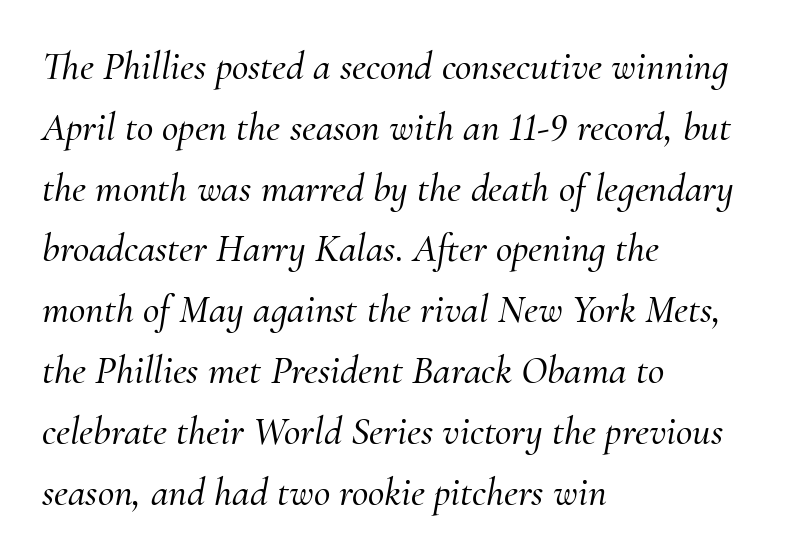
Q: Is the text italic (slanted)? A: Yes, it leans right by about 10 degrees.
Q: Is the typeface a serif or a sans-serif typeface? A: Serif.
Q: Is the text underlined? A: No.
Q: How is the paragraph aligned? A: Left-aligned.
Q: Is the spacing between letters normal or unusually wide? A: Normal.
Q: Is the spacing between lines tight, normal or loose? A: Normal.
Q: Width (condensed, normal, or wide)? A: Normal.
Q: Stroke contrast? A: Medium.
Q: x-height? A: Small.
Q: Monospaced? A: No.
